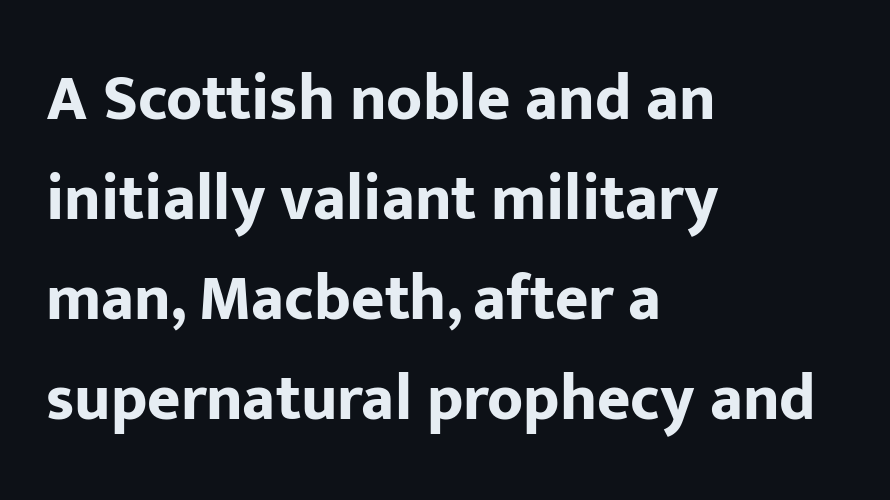
{"serif": "no", "italic": "no", "bold": "yes", "weight": "bold", "width": "normal", "stroke_contrast": "low", "x_height": "medium", "monospaced": "no", "underline": "no", "align": "left", "line_spacing": "normal", "line_spacing_ratio": 1.56, "letter_spacing": "normal", "letter_spacing_em": 0.0, "glyph_px": 64}
